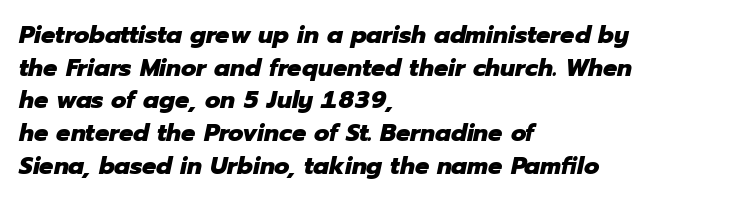
{"italic": "yes", "lean": "right", "slant_degrees": 12, "bold": "yes", "underline": "no", "align": "left", "line_spacing": "normal", "line_spacing_ratio": 1.31, "letter_spacing": "normal", "letter_spacing_em": 0.0, "glyph_px": 25}
